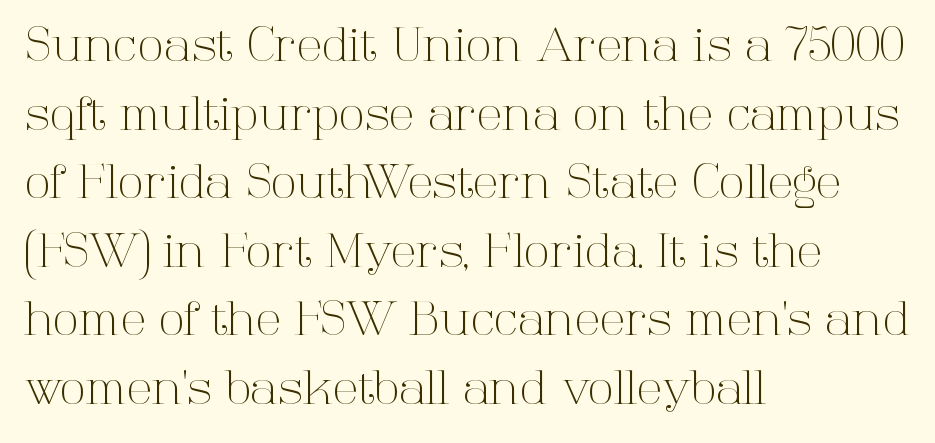
Line starts are locked; line ends wander. Every stem runs plumb, perpendicular to the baseline. This is not heavy type; no bold has been used. This rendering employs a face with finishing strokes, i.e., a serif.
